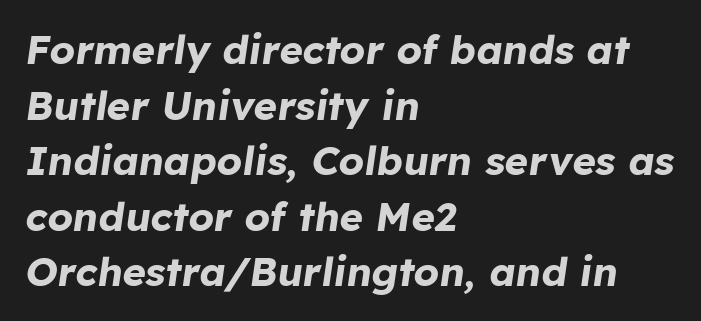
The image shows 40 px bold type, italic (leaning right); set left-aligned, normal line spacing (1.39x), normal letter spacing, not underlined; low stroke contrast and a medium x-height.
